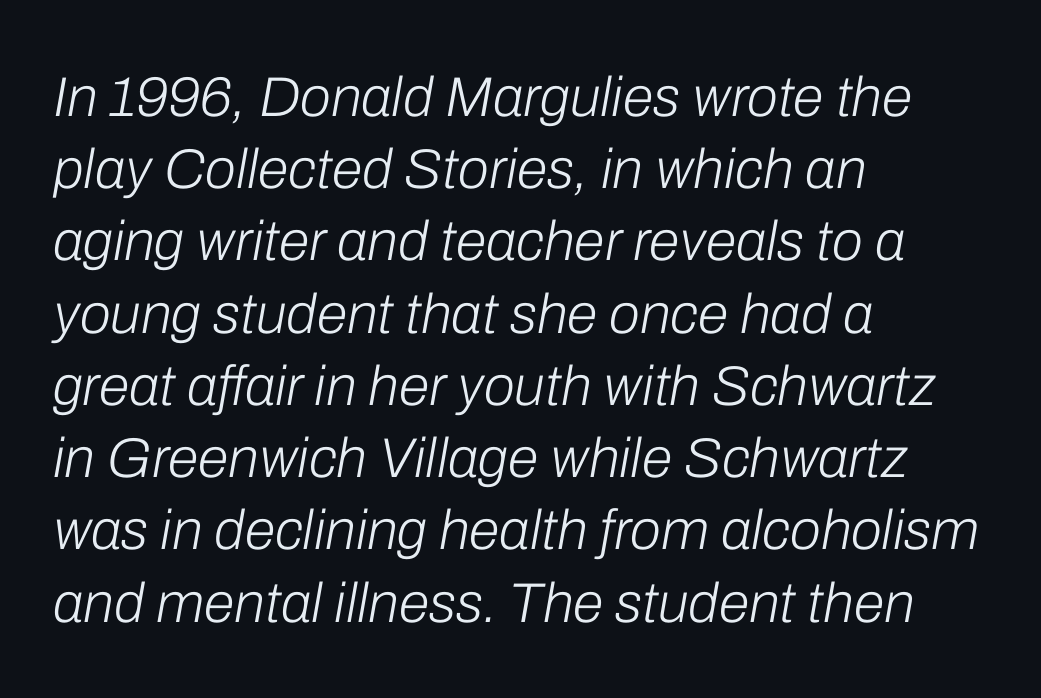
Q: Is the text bold? A: No.
Q: Is the text italic (slanted)? A: Yes, it leans right by about 10 degrees.
Q: Is the text underlined? A: No.
Q: How is the paragraph aligned? A: Left-aligned.
Q: Is the spacing between letters normal or unusually wide? A: Normal.
Q: Is the spacing between lines tight, normal or loose? A: Normal.
Q: Width (condensed, normal, or wide)? A: Normal.
Q: Stroke contrast? A: Low.
Q: x-height? A: Medium.
Q: Monospaced? A: No.
